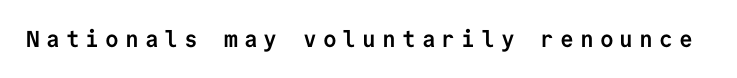
Q: Is the text bold? A: Yes.
Q: Is the text italic (slanted)? A: No, it is upright.
Q: Is the text underlined? A: No.
Q: Is the spacing between letters normal or unusually wide? A: Unusually wide.
